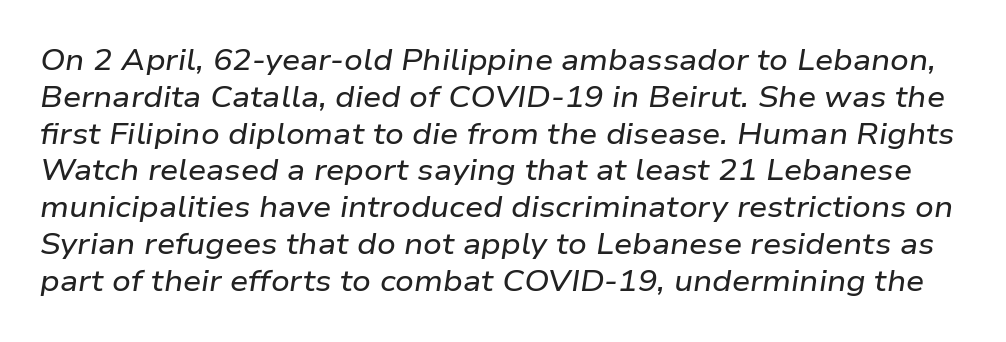
{"italic": "yes", "lean": "right", "slant_degrees": 9, "width": "wide", "stroke_contrast": "low", "x_height": "medium", "monospaced": "no", "underline": "no", "line_spacing": "normal", "line_spacing_ratio": 1.27, "letter_spacing": "normal", "letter_spacing_em": 0.0, "glyph_px": 29}
